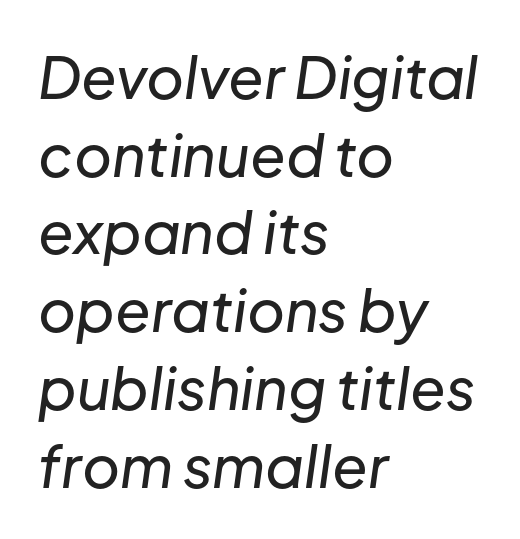
{"italic": "yes", "lean": "right", "slant_degrees": 8, "width": "normal", "stroke_contrast": "low", "x_height": "medium", "monospaced": "no", "underline": "no", "align": "left", "line_spacing": "normal", "line_spacing_ratio": 1.34, "letter_spacing": "normal", "letter_spacing_em": 0.0, "glyph_px": 58}
